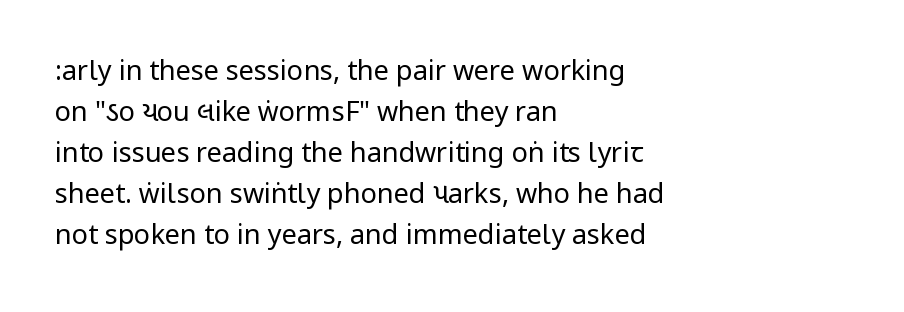
The image shows 27 px text type, upright; set left-aligned, normal line spacing (1.52x), normal letter spacing, not underlined.
